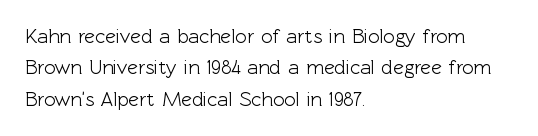
Q: Is the text italic (slanted)? A: No, it is upright.
Q: Is the text underlined? A: No.
Q: How is the paragraph aligned? A: Left-aligned.
Q: Is the spacing between letters normal or unusually wide? A: Normal.
Q: Is the spacing between lines tight, normal or loose? A: Normal.
